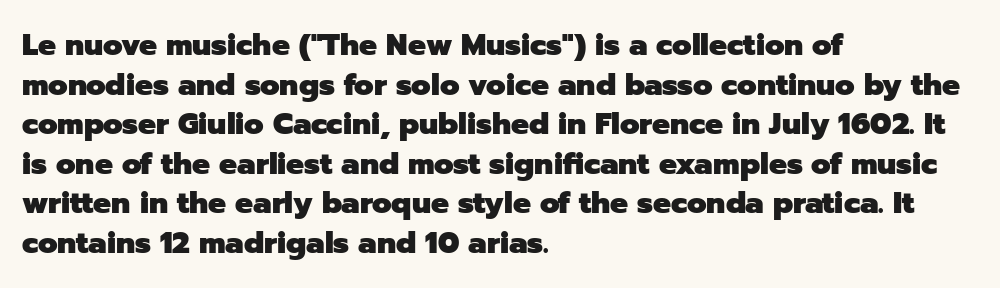
Q: Is the text bold? A: Yes.
Q: Is the text italic (slanted)? A: No, it is upright.
Q: Is the typeface a serif or a sans-serif typeface? A: Sans-serif.
Q: Is the text underlined? A: No.
Q: How is the paragraph aligned? A: Left-aligned.
Q: Is the spacing between letters normal or unusually wide? A: Normal.
Q: Is the spacing between lines tight, normal or loose? A: Normal.
Q: Width (condensed, normal, or wide)? A: Normal.
Q: Stroke contrast? A: Low.
Q: x-height? A: Medium.
Q: Monospaced? A: No.
